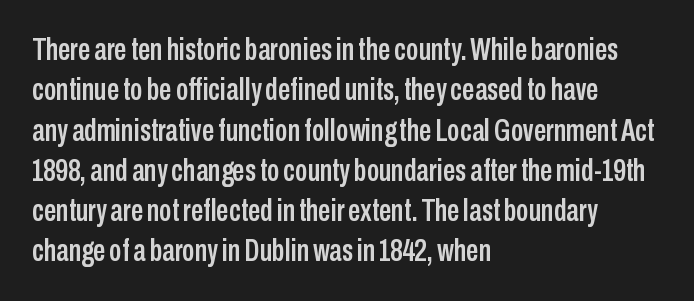
Q: Is the text italic (slanted)? A: No, it is upright.
Q: Is the typeface a serif or a sans-serif typeface? A: Sans-serif.
Q: Is the text underlined? A: No.
Q: How is the paragraph aligned? A: Left-aligned.
Q: Is the spacing between letters normal or unusually wide? A: Normal.
Q: Is the spacing between lines tight, normal or loose? A: Normal.
Q: Width (condensed, normal, or wide)? A: Condensed.
Q: Stroke contrast? A: Low.
Q: x-height? A: Medium.
Q: Monospaced? A: No.
